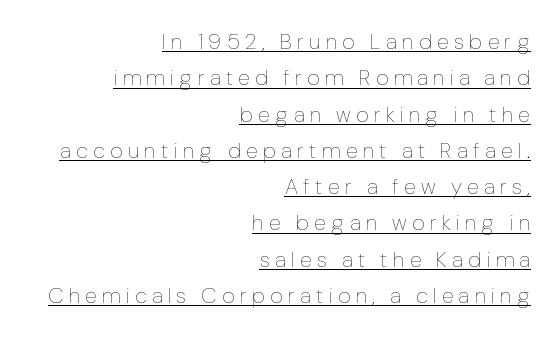
This sample uses expanded letter spacing, leaving extra air between glyphs. Caption: multi-line text, flush right, ragged left. A normal amount of white space separates one row of letters from the next. The letters stand straight up with perfectly vertical stems. Honestly, the underline is the first thing you notice here. The typeface has the unassuming heft of standard copy or less.
